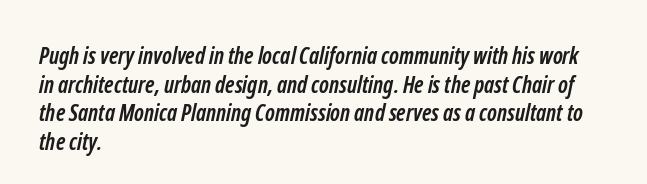
Q: Is the text bold? A: Yes.
Q: Is the text underlined? A: No.
Q: How is the paragraph aligned? A: Left-aligned.
Q: Is the spacing between letters normal or unusually wide? A: Normal.
Q: Is the spacing between lines tight, normal or loose? A: Normal.
